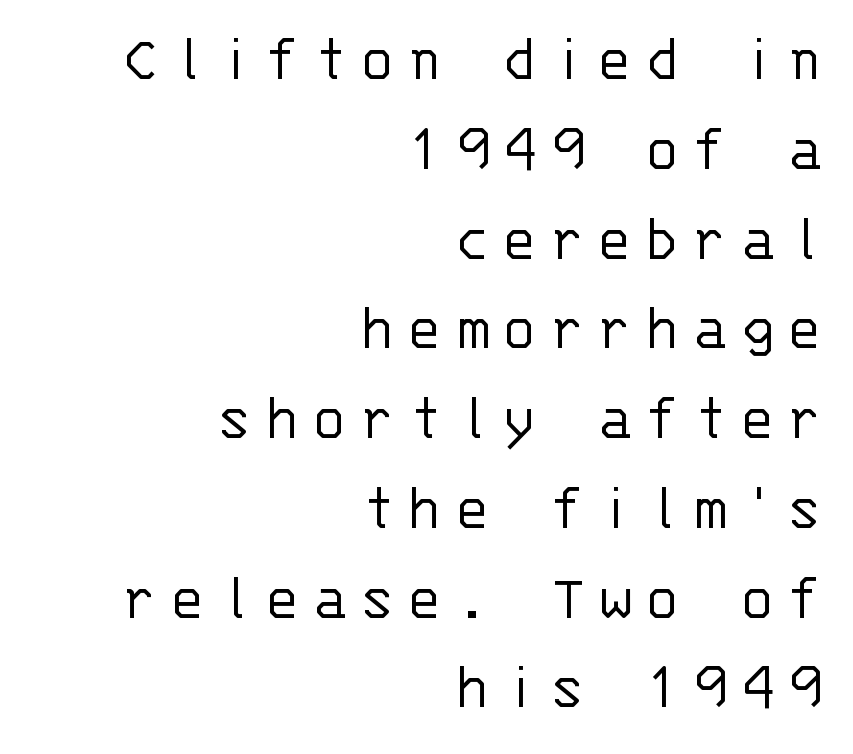
{"serif": "no", "italic": "no", "bold": "no", "weight": "light", "width": "normal", "stroke_contrast": "low", "x_height": "large", "monospaced": "yes", "underline": "no", "align": "right", "line_spacing": "normal", "line_spacing_ratio": 1.36, "glyph_px": 66}
